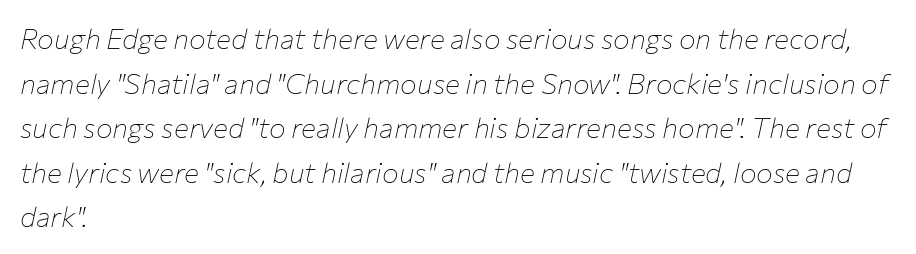
Does extra space separate the letters? No, they use regular spacing. This rendering uses left alignment, leaving the right contour irregular. Regular leading. Counters stay open thanks to moderate or lighter strokes. Check under the words: just untouched page.
